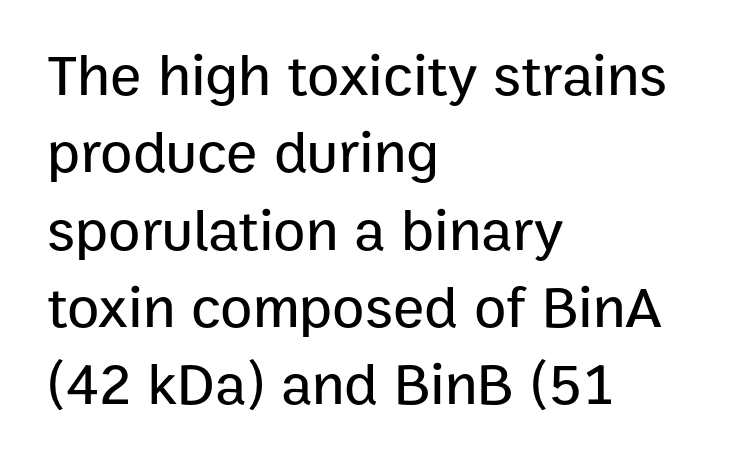
The image shows 59 px sans-serif type, upright; set left-aligned, normal line spacing (1.31x), normal letter spacing, not underlined; low stroke contrast and a medium x-height.
